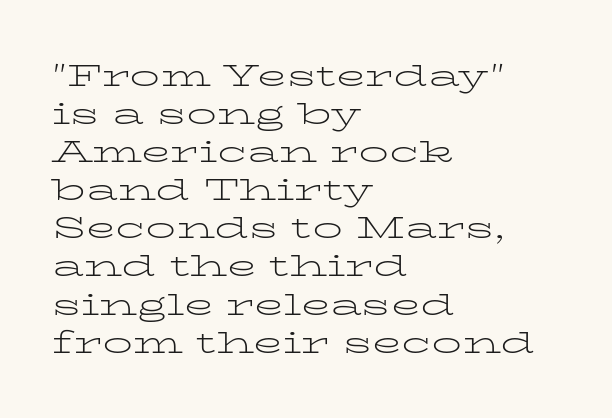
Q: Is the text bold? A: No.
Q: Is the text italic (slanted)? A: No, it is upright.
Q: Is the typeface a serif or a sans-serif typeface? A: Serif.
Q: Is the text underlined? A: No.
Q: How is the paragraph aligned? A: Left-aligned.
Q: Is the spacing between letters normal or unusually wide? A: Normal.
Q: Is the spacing between lines tight, normal or loose? A: Normal.
Q: Width (condensed, normal, or wide)? A: Wide.
Q: Stroke contrast? A: Low.
Q: x-height? A: Medium.
Q: Monospaced? A: No.
